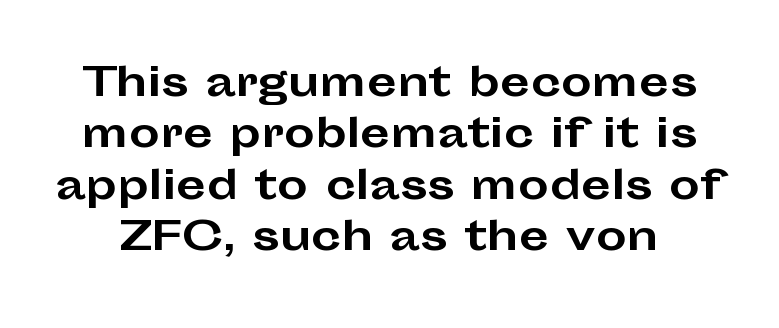
{"serif": "no", "italic": "no", "bold": "yes", "weight": "bold", "width": "wide", "stroke_contrast": "low", "x_height": "medium", "monospaced": "no", "underline": "no", "line_spacing": "normal", "line_spacing_ratio": 1.32, "letter_spacing": "normal", "letter_spacing_em": 0.0, "glyph_px": 39}
